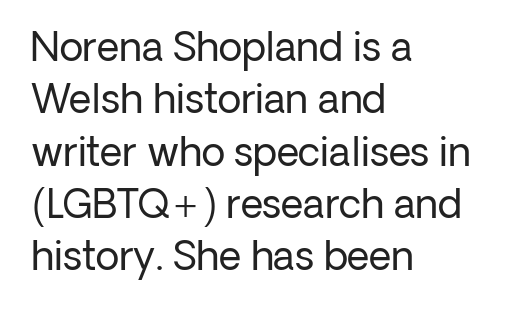
Decoration check: the copy has no underline. Regarding leading, the lines here are spaced in the standard way. Each line starts at the same left margin while the right side varies. These lines are rendered in a variable-pitch font. These lines are composed in type without serifs. Caption: face not bold, strokes unweighted.
